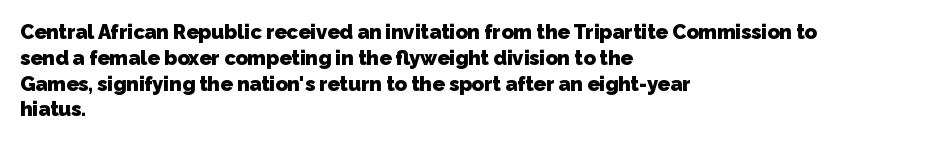
Summary of vertical rhythm: regular, with standard interline spacing. The passage is arranged the way most books set body copy — flush left. The characters look thick and weighty, a clear bold. Underlining? Definitely not there. No extra tracking has been applied to these lines.
